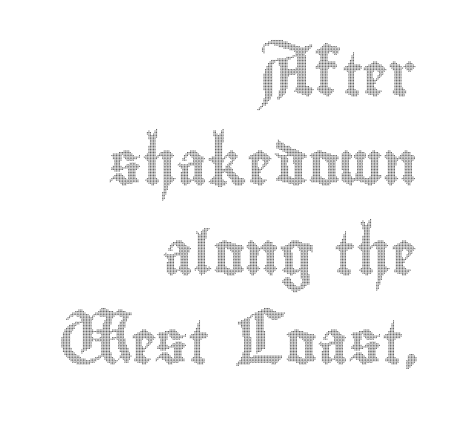
{"italic": "no", "width": "condensed", "x_height": "small", "monospaced": "no", "underline": "no", "align": "right", "line_spacing": "loose", "line_spacing_ratio": 2.08, "letter_spacing": "normal", "letter_spacing_em": 0.0, "glyph_px": 43}
